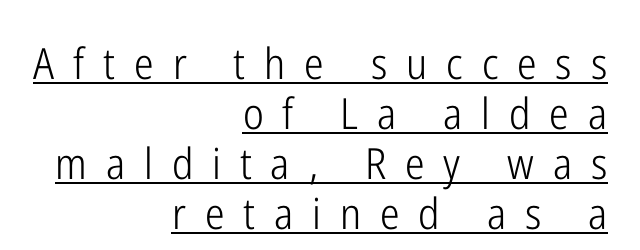
Q: Is the text bold? A: No.
Q: Is the text italic (slanted)? A: No, it is upright.
Q: Is the typeface a serif or a sans-serif typeface? A: Sans-serif.
Q: Is the text underlined? A: Yes.
Q: How is the paragraph aligned? A: Right-aligned.
Q: Is the spacing between letters normal or unusually wide? A: Unusually wide.
Q: Width (condensed, normal, or wide)? A: Condensed.
Q: Stroke contrast? A: Low.
Q: x-height? A: Medium.
Q: Monospaced? A: No.
